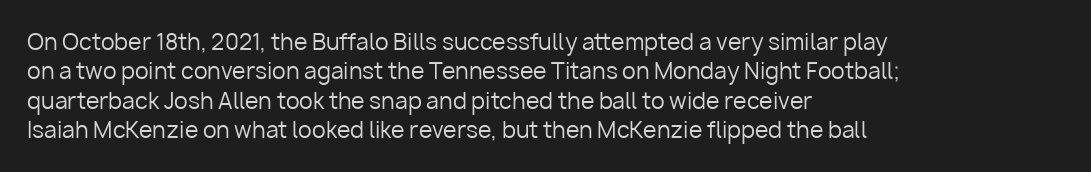
The image shows 22 px text type, upright; set left-aligned, normal line spacing (1.34x), normal letter spacing, not underlined.
